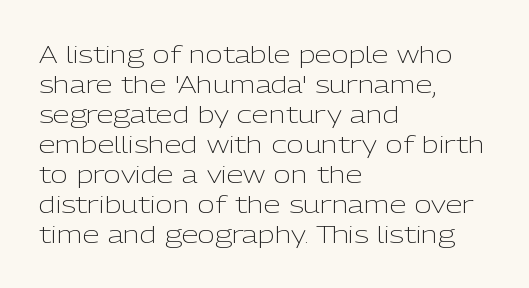
{"italic": "no", "bold": "no", "underline": "no", "align": "left", "line_spacing": "normal", "line_spacing_ratio": 1.25, "letter_spacing": "normal", "letter_spacing_em": 0.0, "glyph_px": 24}
